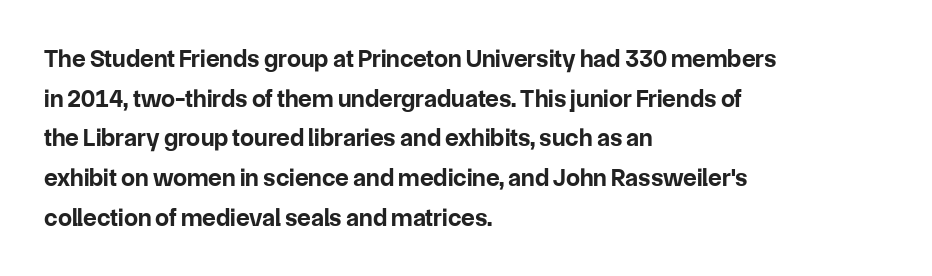
The image shows 25 px bold type, upright; set left-aligned, normal line spacing (1.59x), normal letter spacing, not underlined.
